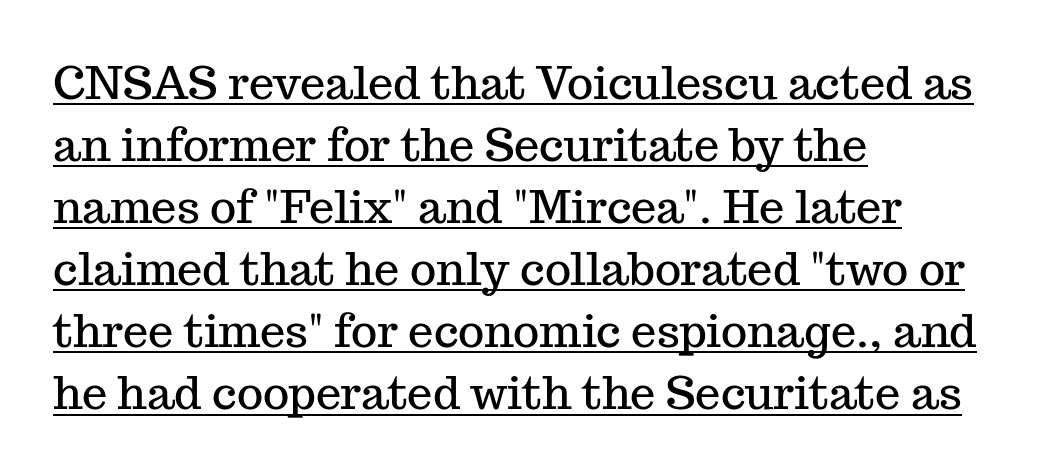
{"serif": "yes", "italic": "no", "width": "normal", "stroke_contrast": "medium", "x_height": "medium", "monospaced": "no", "underline": "yes", "align": "left", "line_spacing": "normal", "line_spacing_ratio": 1.38, "letter_spacing": "normal", "letter_spacing_em": 0.0, "glyph_px": 45}
